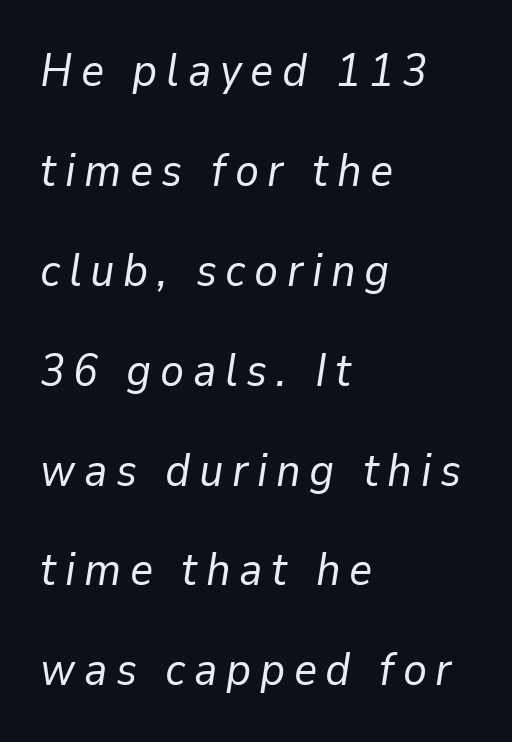
The image shows 45 px regular-weight type, italic (leaning right); set left-aligned, loose line spacing (2.22x), not underlined; low stroke contrast and a medium x-height.
